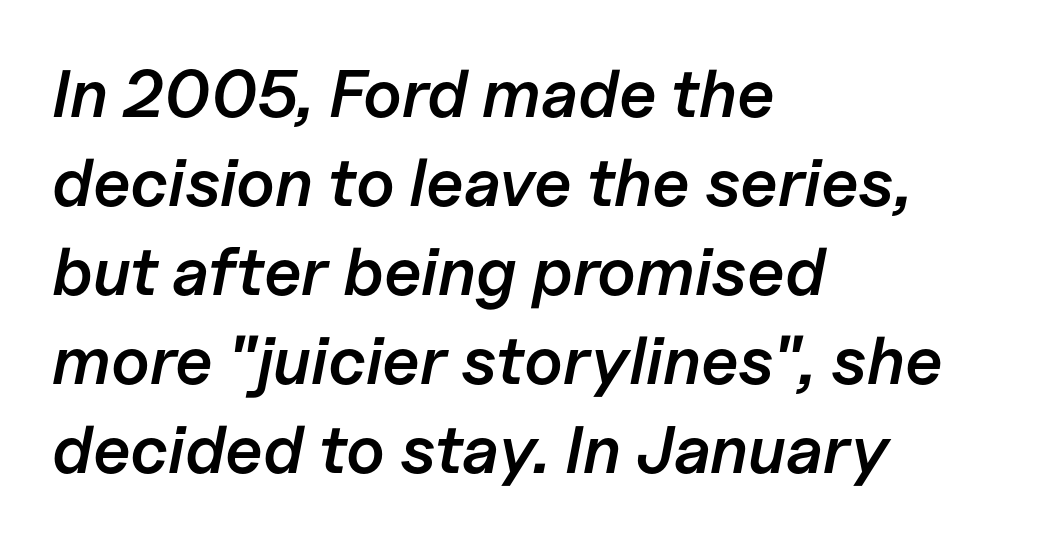
Q: Is the text bold? A: Semi-bold.
Q: Is the text italic (slanted)? A: Yes, it leans right by about 11 degrees.
Q: Is the text underlined? A: No.
Q: How is the paragraph aligned? A: Left-aligned.
Q: Is the spacing between letters normal or unusually wide? A: Normal.
Q: Is the spacing between lines tight, normal or loose? A: Normal.
Q: Width (condensed, normal, or wide)? A: Normal.
Q: Stroke contrast? A: Low.
Q: x-height? A: Medium.
Q: Monospaced? A: No.
